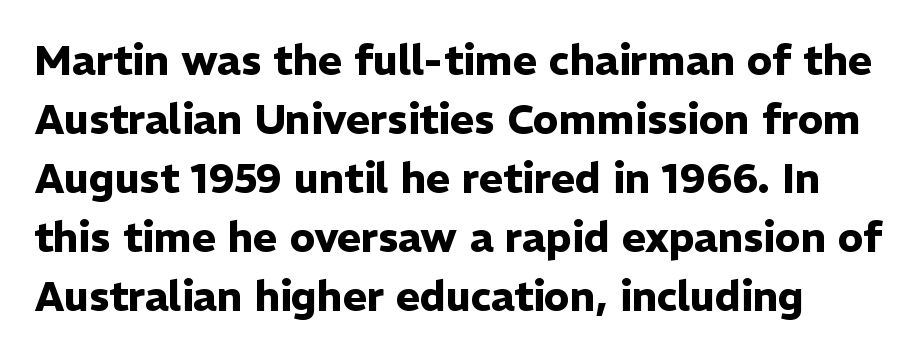
{"serif": "no", "italic": "no", "bold": "yes", "weight": "heavy", "width": "normal", "stroke_contrast": "low", "x_height": "medium", "monospaced": "no", "underline": "no", "line_spacing": "normal", "line_spacing_ratio": 1.44, "letter_spacing": "normal", "letter_spacing_em": 0.0, "glyph_px": 41}
